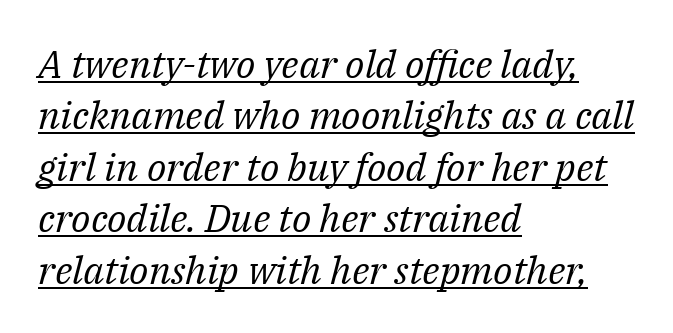
Q: Is the text bold? A: No.
Q: Is the text italic (slanted)? A: Yes, it leans right by about 14 degrees.
Q: Is the typeface a serif or a sans-serif typeface? A: Serif.
Q: Is the text underlined? A: Yes.
Q: How is the paragraph aligned? A: Left-aligned.
Q: Is the spacing between letters normal or unusually wide? A: Normal.
Q: Is the spacing between lines tight, normal or loose? A: Normal.
Q: Width (condensed, normal, or wide)? A: Normal.
Q: Stroke contrast? A: Medium.
Q: x-height? A: Medium.
Q: Monospaced? A: No.
